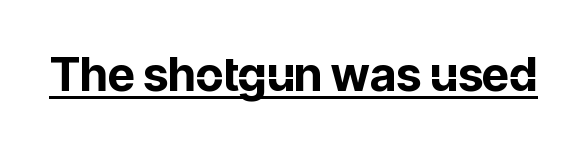
{"serif": "no", "italic": "no", "bold": "yes", "weight": "bold", "width": "normal", "stroke_contrast": "low", "x_height": "medium", "monospaced": "no", "underline": "yes", "letter_spacing": "normal", "letter_spacing_em": 0.0, "glyph_px": 47}
